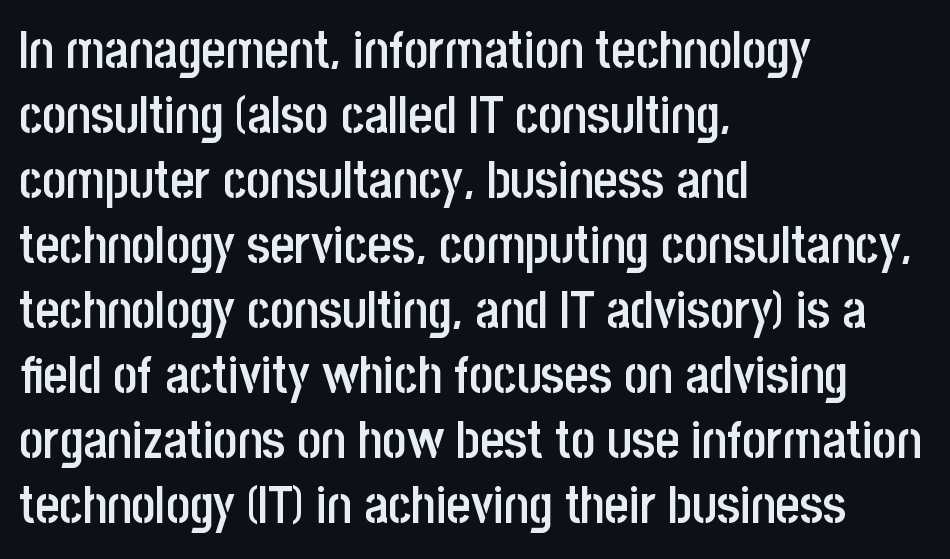
Q: Is the text bold? A: Semi-bold.
Q: Is the text italic (slanted)? A: No, it is upright.
Q: Is the typeface a serif or a sans-serif typeface? A: Sans-serif.
Q: Is the text underlined? A: No.
Q: How is the paragraph aligned? A: Left-aligned.
Q: Is the spacing between letters normal or unusually wide? A: Normal.
Q: Is the spacing between lines tight, normal or loose? A: Normal.
Q: Width (condensed, normal, or wide)? A: Condensed.
Q: Stroke contrast? A: Low.
Q: x-height? A: Large.
Q: Monospaced? A: No.
